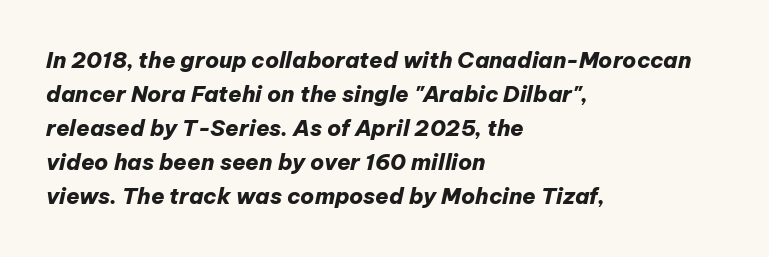
The image shows 22 px bold type, italic (leaning right); set left-aligned, normal line spacing (1.55x), normal letter spacing, not underlined.
